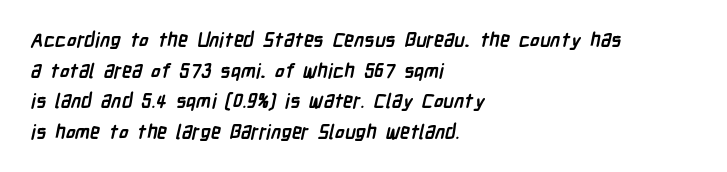
Q: Is the text bold? A: Yes.
Q: Is the text underlined? A: No.
Q: How is the paragraph aligned? A: Left-aligned.
Q: Is the spacing between letters normal or unusually wide? A: Normal.
Q: Is the spacing between lines tight, normal or loose? A: Normal.
